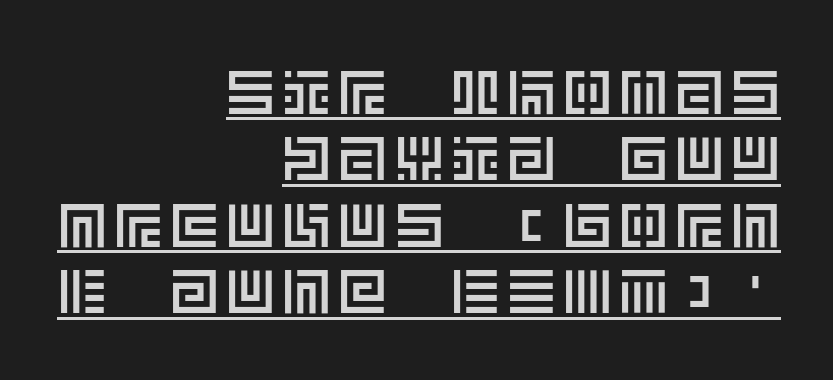
The image shows 61 px text type, upright; set right-aligned, tight line spacing (1.09x), underlined; a large x-height.
